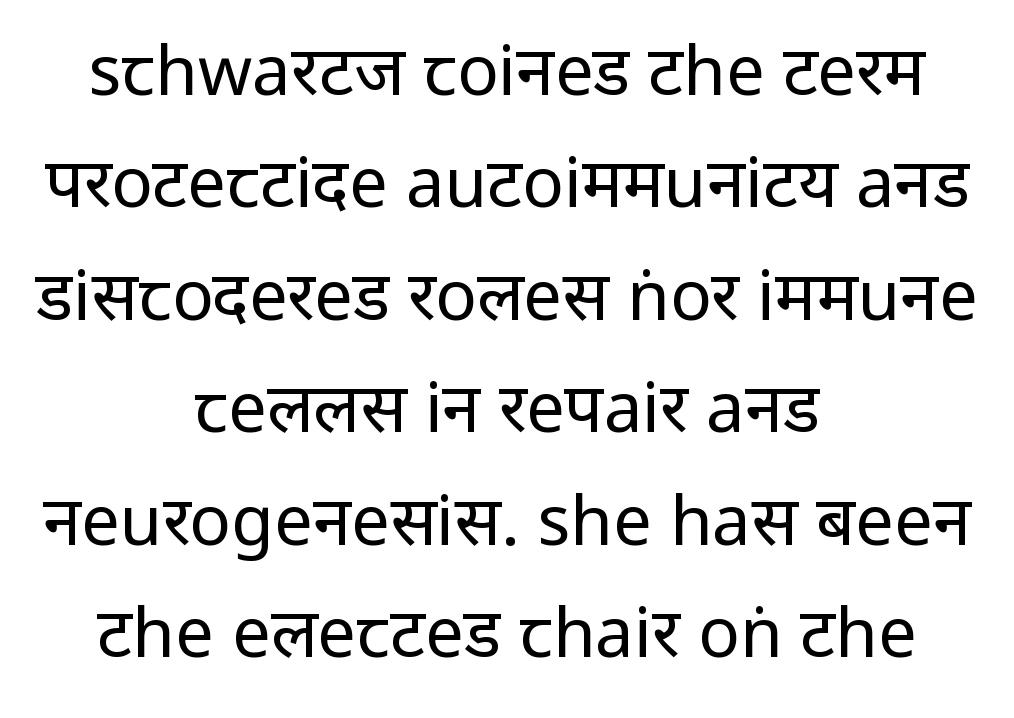
The image shows 69 px regular-weight, condensed sans-serif type, upright; set centered, normal line spacing (1.63x), normal letter spacing, not underlined; low stroke contrast.
